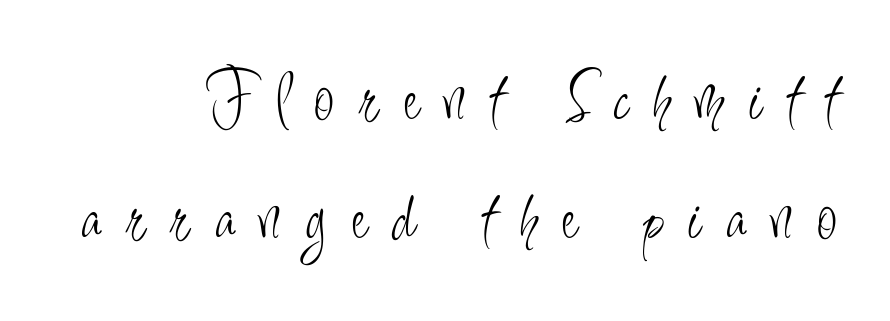
The rows are spaced the way most documents space them. One-word summary of the alignment: right. The strokes carry an ordinary text weight at most. Classification — sans serif. The strip under each line holds only bare page.
